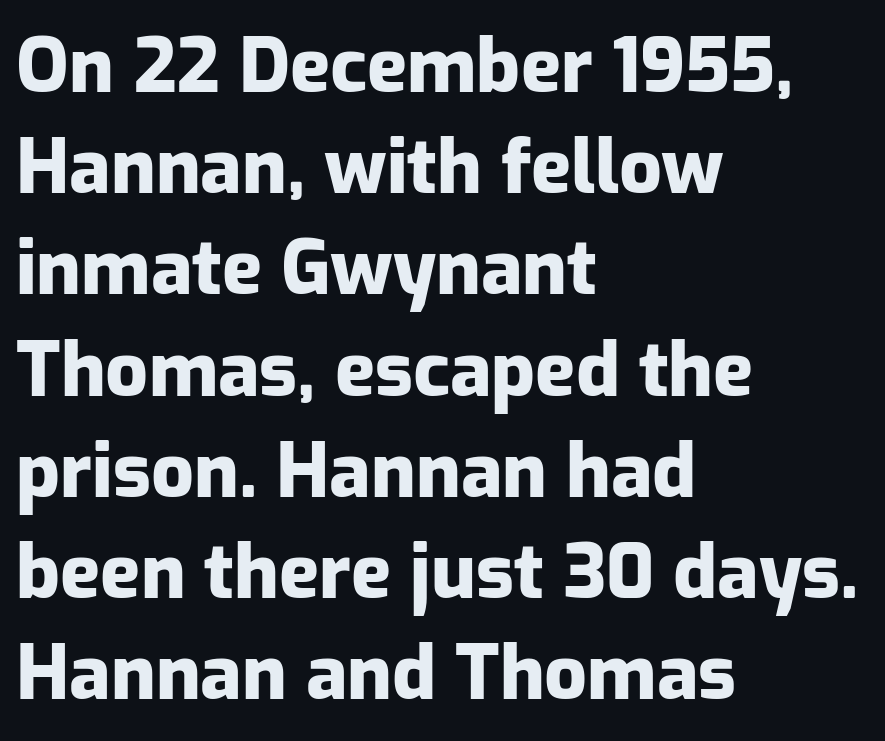
The image shows 75 px heavy sans-serif type, upright; set left-aligned, normal line spacing (1.35x), normal letter spacing, not underlined; low stroke contrast and a medium x-height.
